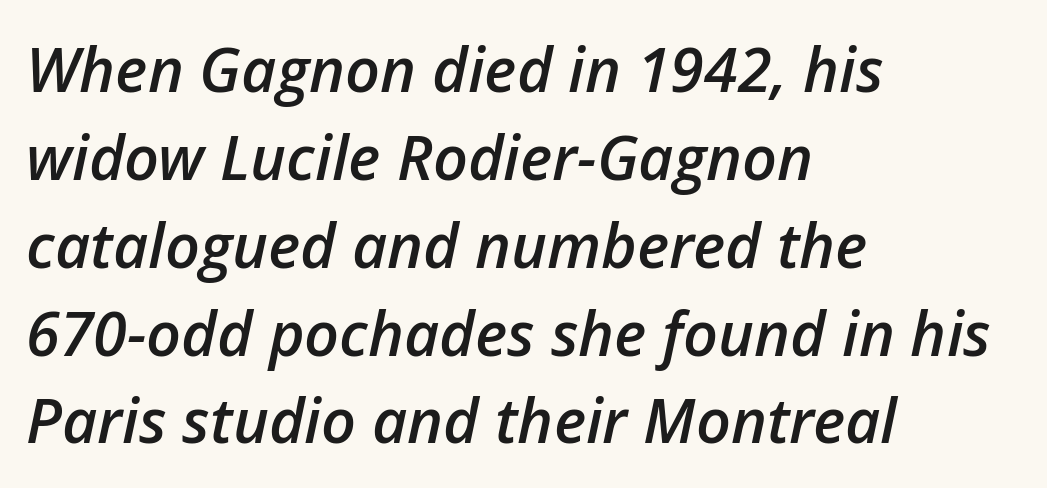
The image shows 61 px semibold type, italic (leaning right); set left-aligned, normal line spacing (1.44x), normal letter spacing, not underlined; low stroke contrast and a medium x-height.
